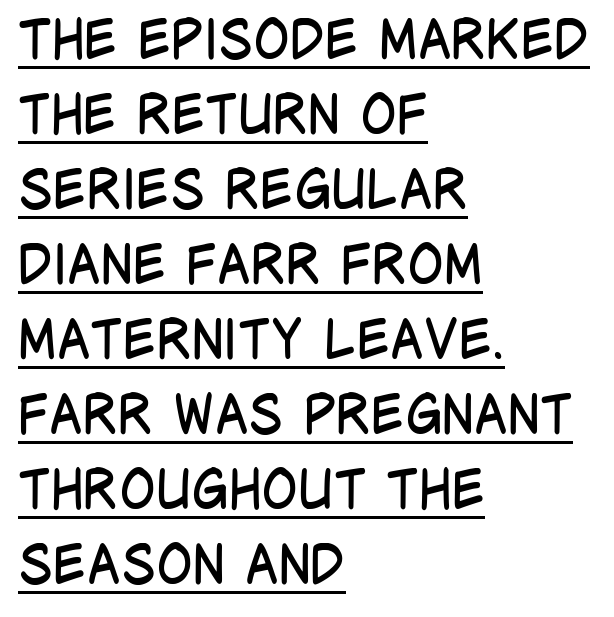
Look at the bottom of the vertical strokes: they stop flat, with no serifs. The font sits on the lighter half of the weight spectrum, regular included. Posture: upright roman. Typeset ragged right — the left edge is the straight one.
